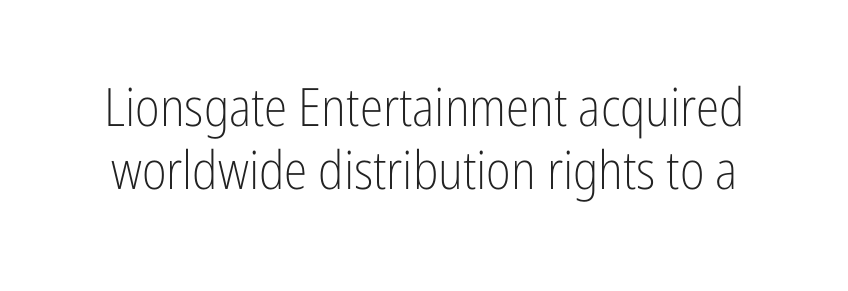
Q: Is the text bold? A: No.
Q: Is the text italic (slanted)? A: No, it is upright.
Q: Is the typeface a serif or a sans-serif typeface? A: Sans-serif.
Q: Is the text underlined? A: No.
Q: Is the spacing between letters normal or unusually wide? A: Normal.
Q: Width (condensed, normal, or wide)? A: Condensed.
Q: Stroke contrast? A: Low.
Q: x-height? A: Medium.
Q: Monospaced? A: No.
